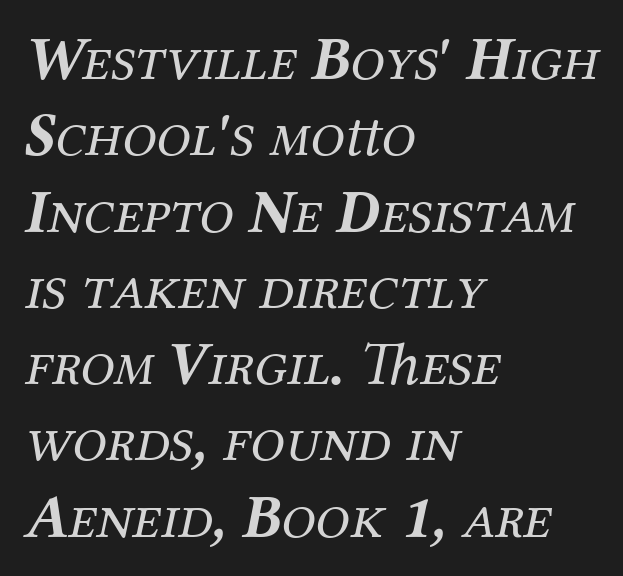
The image shows 62 px regular-weight serif type, italic (leaning right); set left-aligned, line spacing 1.23x, normal letter spacing, not underlined; medium stroke contrast and a medium x-height.
